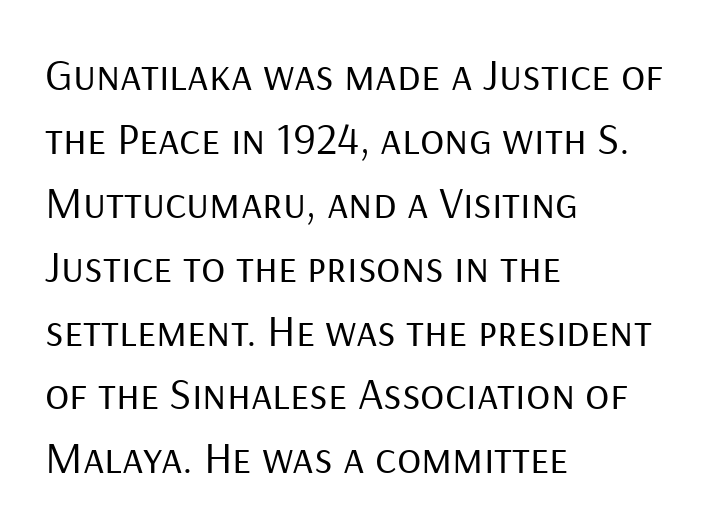
Q: Is the text bold? A: No.
Q: Is the text italic (slanted)? A: No, it is upright.
Q: Is the typeface a serif or a sans-serif typeface? A: Sans-serif.
Q: Is the text underlined? A: No.
Q: How is the paragraph aligned? A: Left-aligned.
Q: Is the spacing between letters normal or unusually wide? A: Normal.
Q: Is the spacing between lines tight, normal or loose? A: Normal.
Q: Width (condensed, normal, or wide)? A: Normal.
Q: Stroke contrast? A: Low.
Q: x-height? A: Medium.
Q: Monospaced? A: No.
